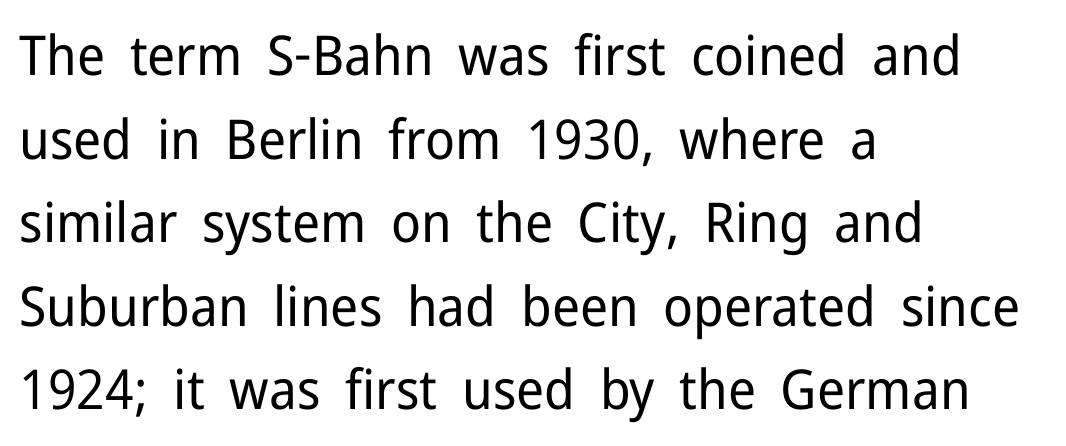
Q: Is the text bold? A: No.
Q: Is the text italic (slanted)? A: No, it is upright.
Q: Is the typeface a serif or a sans-serif typeface? A: Sans-serif.
Q: Is the text underlined? A: No.
Q: How is the paragraph aligned? A: Left-aligned.
Q: Is the spacing between letters normal or unusually wide? A: Normal.
Q: Is the spacing between lines tight, normal or loose? A: Normal.
Q: Width (condensed, normal, or wide)? A: Normal.
Q: Stroke contrast? A: Low.
Q: x-height? A: Medium.
Q: Monospaced? A: No.
